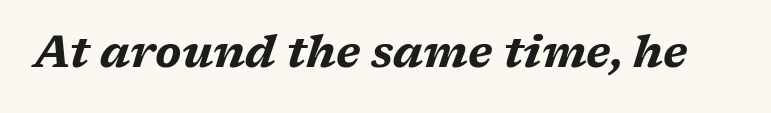
You could not count columns in this text — the font is proportionally spaced. Thick stems and heavy bowls — unmistakably bold. Beneath every word, the page is bare. The rendering applies a slant to the glyphs.
